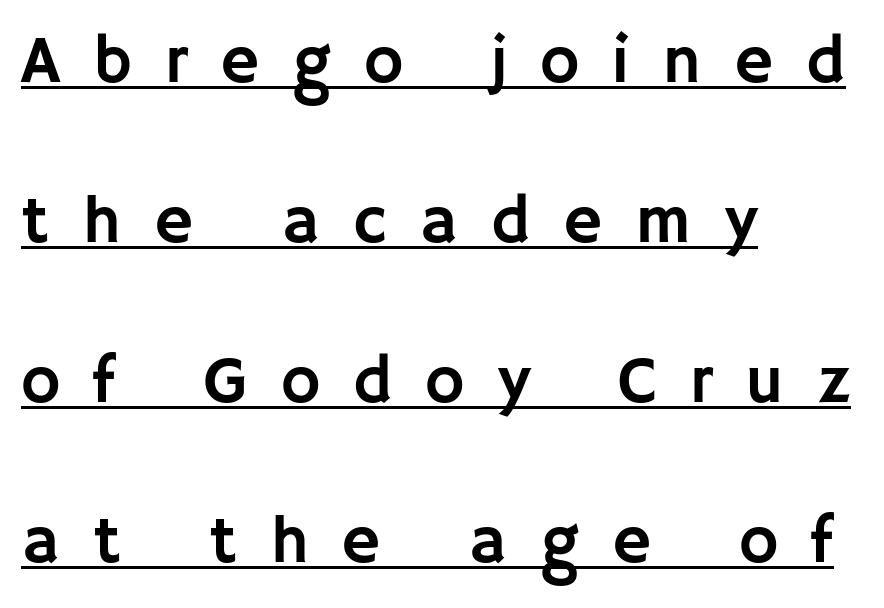
{"serif": "no", "italic": "no", "width": "normal", "stroke_contrast": "low", "x_height": "large", "monospaced": "no", "underline": "yes", "align": "left", "line_spacing": "loose", "line_spacing_ratio": 2.39, "letter_spacing": "wide", "letter_spacing_em": 0.49, "glyph_px": 67}
